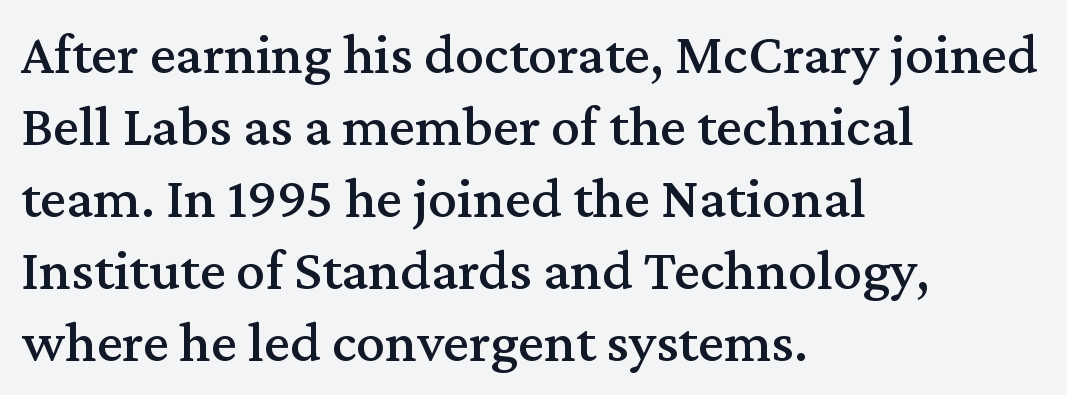
The image shows 58 px serif type, upright; set left-aligned, line spacing 1.24x, normal letter spacing, not underlined; medium stroke contrast and a medium x-height.
